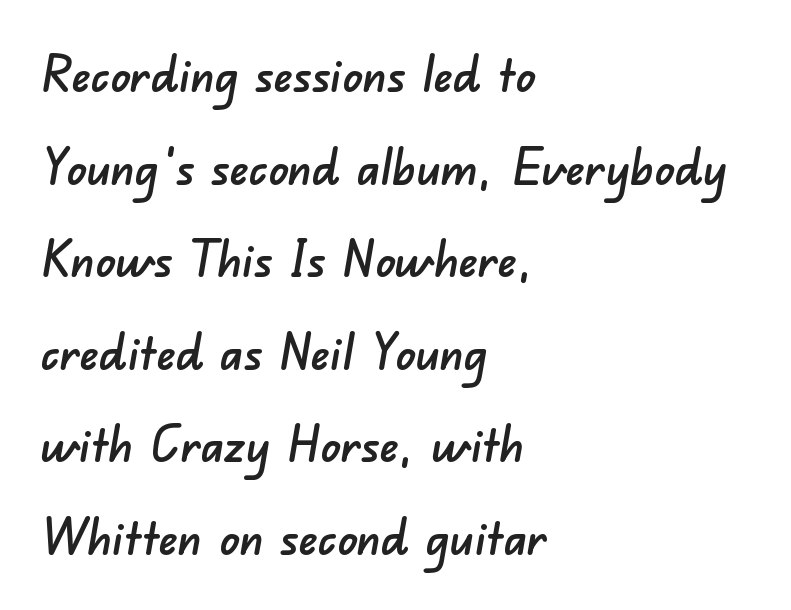
Q: Is the typeface a serif or a sans-serif typeface? A: Sans-serif.
Q: Is the text underlined? A: No.
Q: How is the paragraph aligned? A: Left-aligned.
Q: Is the spacing between letters normal or unusually wide? A: Normal.
Q: Width (condensed, normal, or wide)? A: Normal.
Q: Stroke contrast? A: Low.
Q: x-height? A: Small.
Q: Monospaced? A: No.
